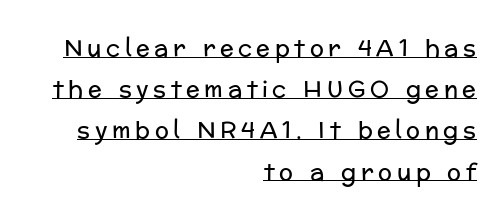
Display-style spreading of the glyphs; the letterfit is very open. Layout note: lines flush right. Each line of the rendering has a horizontal stroke beneath the glyphs. A quiet, ordinary-to-light weight characterises the typeface. The typography opts for an upright posture over an oblique one.
